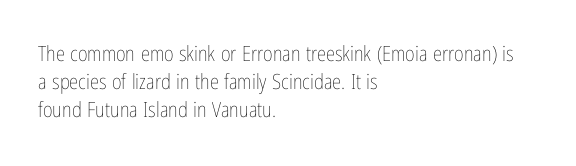
The image shows 21 px text type, upright; set left-aligned, normal line spacing (1.34x), normal letter spacing, not underlined.
